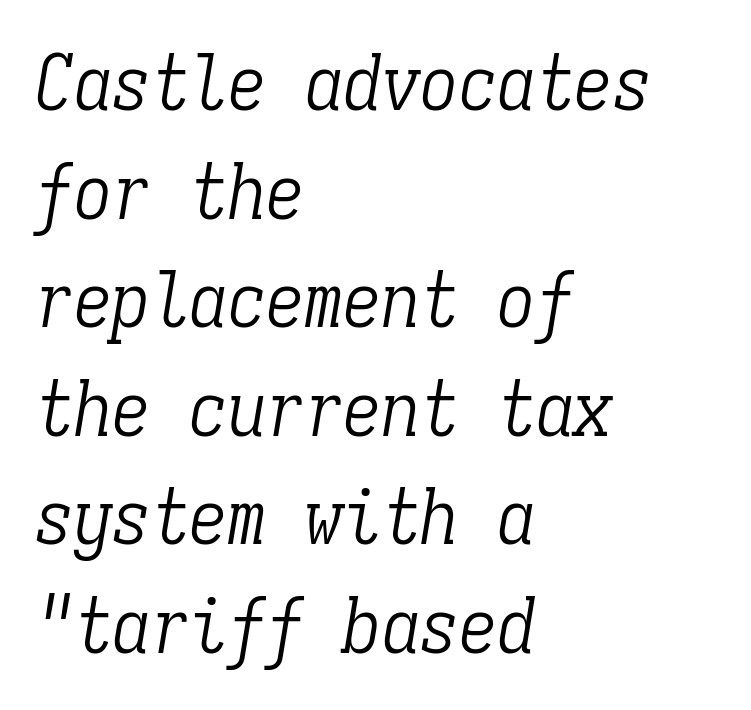
The image shows 77 px light, condensed serif type, italic (leaning right), monospaced; set left-aligned, normal line spacing (1.41x), normal letter spacing, not underlined; low stroke contrast and a medium x-height.
